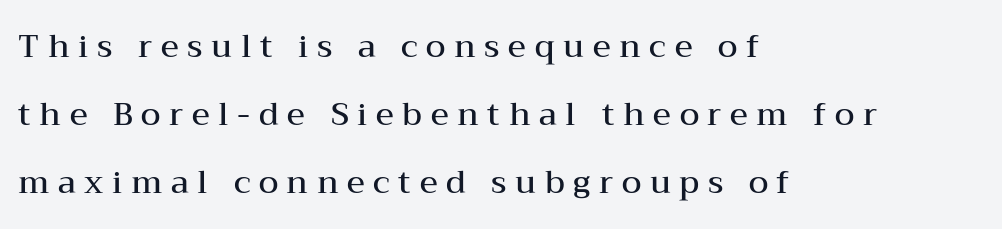
Are there feet on the stems? There are — it's a serif. Is the block centered? No — it sits flush against the left margin. The passage shown is typed in a proportional face where columns would drift. Loosely led — the rows are spread out.
